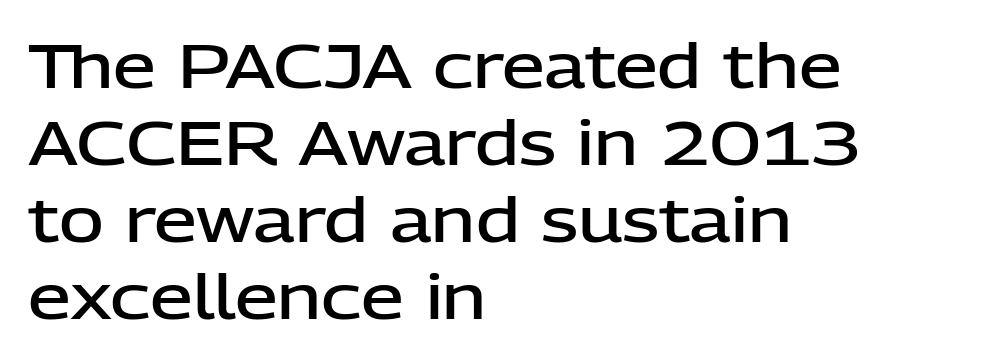
On the weight axis this lands at semibold, roughly 600. The passage shown is typed in a proportional face where columns would drift. The leading is moderate, giving the passage an even texture. The face used here is a sans, in the tradition of grotesques and geometrics. Compared with a centered layout, this one pins lines to the left instead.
